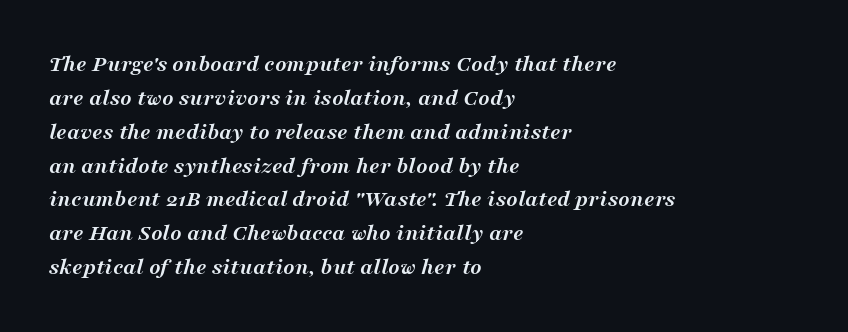
{"italic": "yes", "lean": "right", "slant_degrees": 16, "bold": "yes", "underline": "no", "align": "left", "line_spacing": "normal", "line_spacing_ratio": 1.41, "letter_spacing": "normal", "letter_spacing_em": 0.0, "glyph_px": 24}
